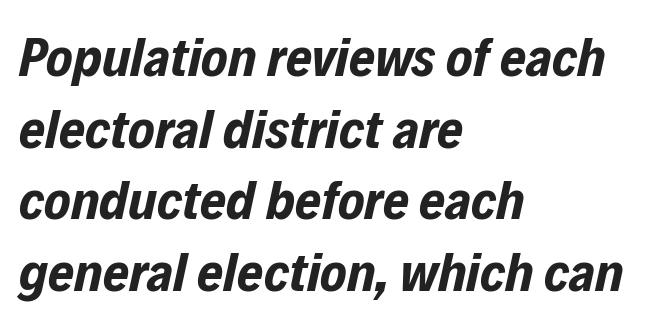
What's the leading like? Ordinary, nothing unusual. The text carries the slant typical of an italic or oblique font. The typesetting leans heavy: a genuine bold. Looks like regular typesetting: each glyph gets only the width it needs.
